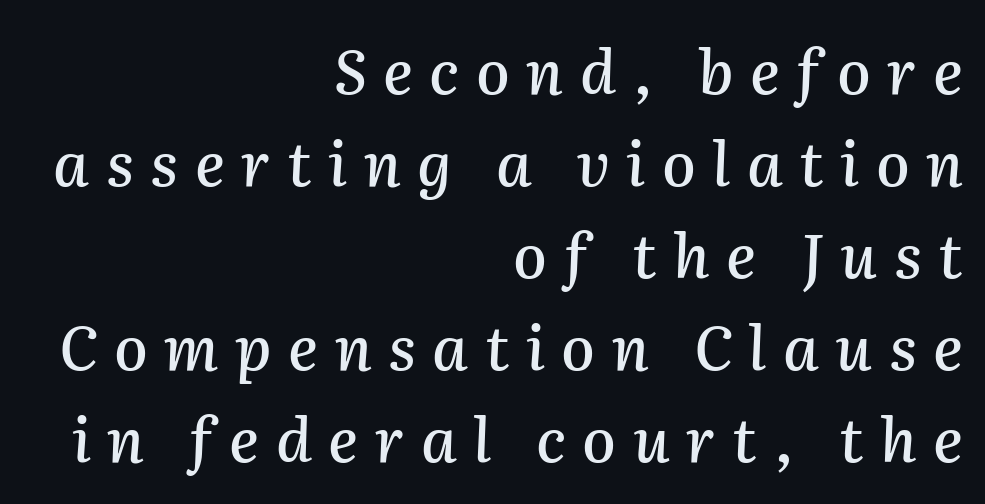
What stands out about the letter spacing? Its width — letters are far apart. Tall strokes in this sample are angled rather than plumb. Letters rest on an invisible, unmarked baseline. The ragged edge is on the left, which tells us the setting is flush right.
